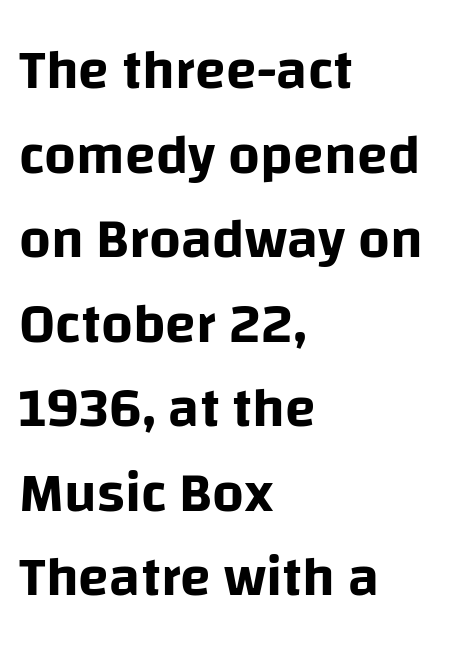
The designer went with a sans here, leaving each stem footless. The passage shown is not underscored anywhere. Nope, not italic — everything's standing straight. Look at the tracking — it's just the regular setting, nothing added. Character widths vary here, with narrow letters taking less room than wide ones.
